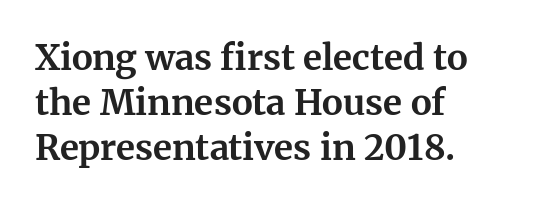
The rendering uses a bold face; every stroke is thick and dark. Here the glyphs are tracked normally, forming tight word shapes. The letters advance in unequal steps, a hallmark of proportional type. This sample uses an upright cut, with every glyph sitting square on the baseline. Beneath every word, the page is bare. Letterform terminals end in serifs throughout the passage.
